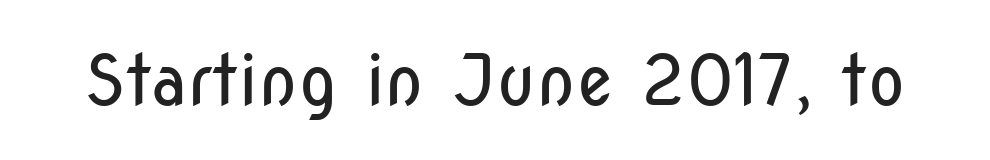
The image shows 70 px regular-weight, condensed sans-serif type, upright; set normal letter spacing, not underlined; low stroke contrast and a medium x-height.
